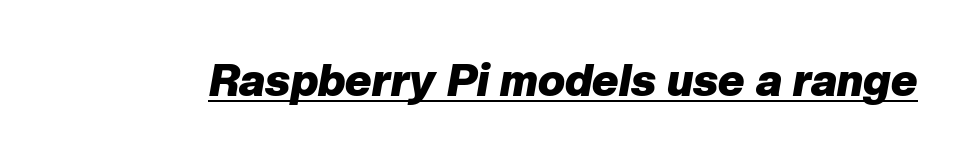
The image shows 45 px heavy type, italic (leaning right); set normal letter spacing, underlined; low stroke contrast and a medium x-height.
